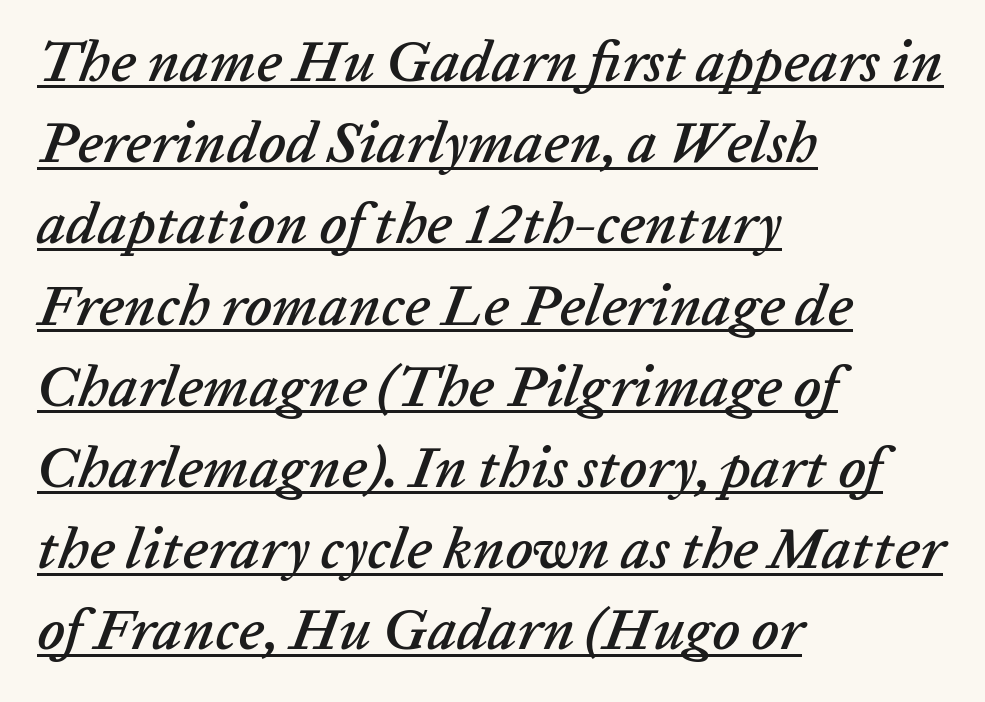
The image shows 58 px text type, italic (leaning right); set left-aligned, normal line spacing (1.4x), normal letter spacing, underlined; low stroke contrast and a medium x-height.
